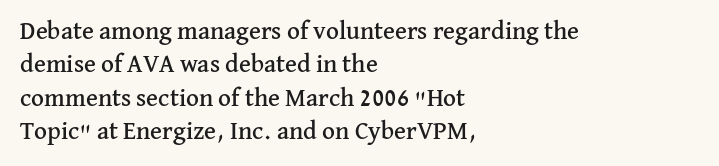
Q: Is the text italic (slanted)? A: No, it is upright.
Q: Is the text underlined? A: No.
Q: How is the paragraph aligned? A: Left-aligned.
Q: Is the spacing between letters normal or unusually wide? A: Normal.
Q: Is the spacing between lines tight, normal or loose? A: Normal.
